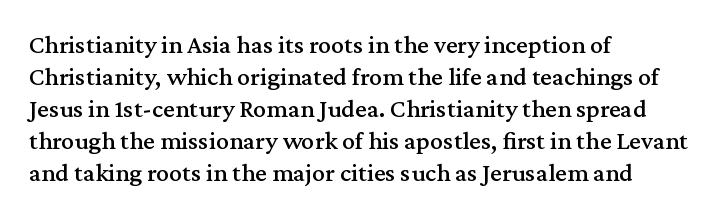
The image shows 26 px text type, upright; set left-aligned, line spacing 1.23x, normal letter spacing, not underlined.
